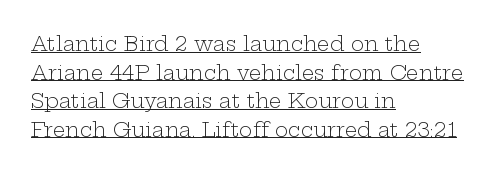
The image shows 20 px text type, upright; set left-aligned, normal line spacing (1.43x), normal letter spacing, underlined.
